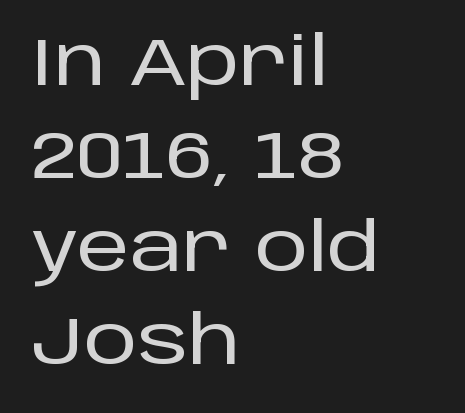
The image shows 67 px sans-serif type, upright; set left-aligned, normal line spacing (1.39x), normal letter spacing, not underlined; low stroke contrast and a large x-height.
